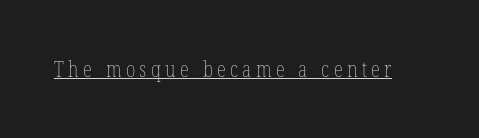
{"italic": "no", "bold": "no", "underline": "yes", "letter_spacing": "wide", "letter_spacing_em": 0.21, "glyph_px": 21}
